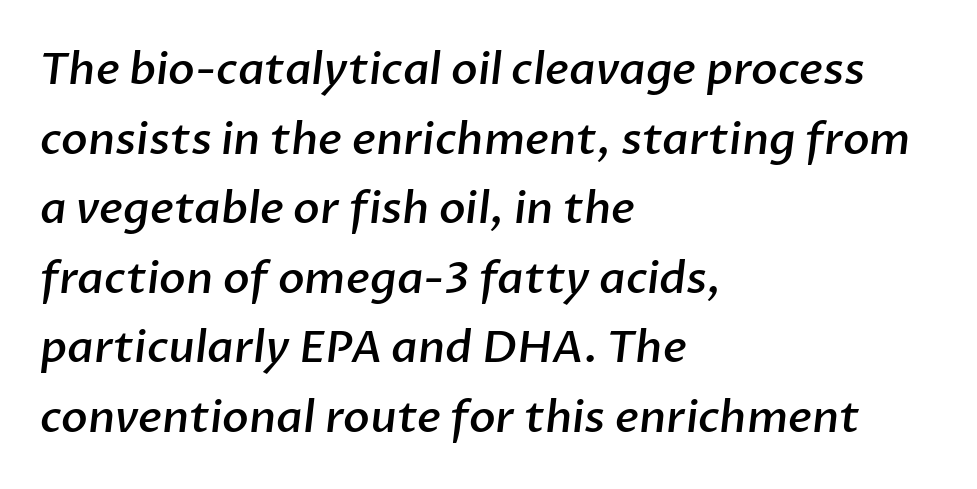
The image shows 44 px semibold sans-serif type; set left-aligned, normal line spacing (1.58x), normal letter spacing, not underlined; low stroke contrast and a medium x-height.
